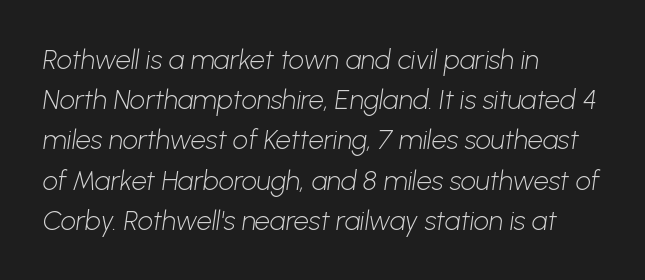
The vertical gap from one line to the next is medium. This rendering leaves character spacing at its baseline value. Just letters on the line, the space beneath them empty. Reading down the block, your eye returns to a fixed left position each line. Is this a heavy cut? Hardly; it is regular or lighter.
